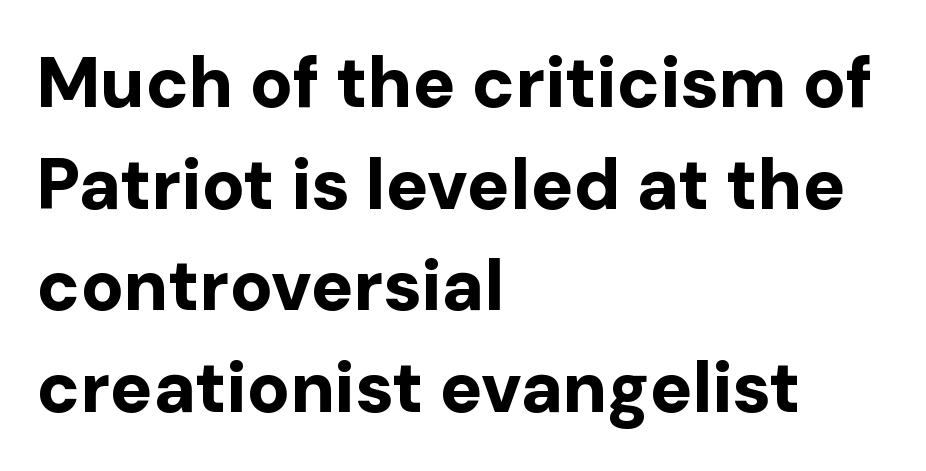
Q: Is the text bold? A: Yes.
Q: Is the text italic (slanted)? A: No, it is upright.
Q: Is the typeface a serif or a sans-serif typeface? A: Sans-serif.
Q: Is the text underlined? A: No.
Q: How is the paragraph aligned? A: Left-aligned.
Q: Is the spacing between letters normal or unusually wide? A: Normal.
Q: Is the spacing between lines tight, normal or loose? A: Normal.
Q: Width (condensed, normal, or wide)? A: Normal.
Q: Stroke contrast? A: Low.
Q: x-height? A: Medium.
Q: Monospaced? A: No.
